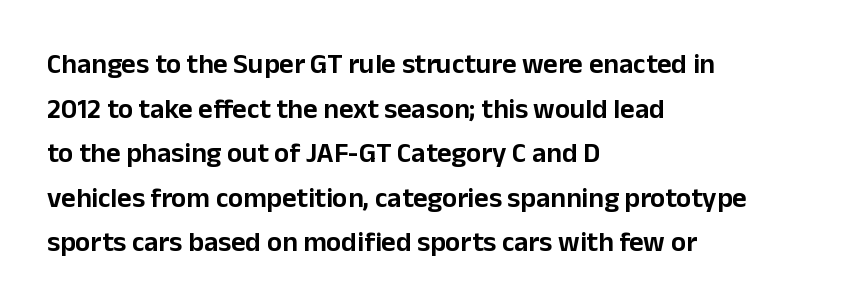
The image shows 28 px sans-serif type, upright; set left-aligned, normal line spacing (1.59x), normal letter spacing, not underlined; low stroke contrast and a medium x-height.
